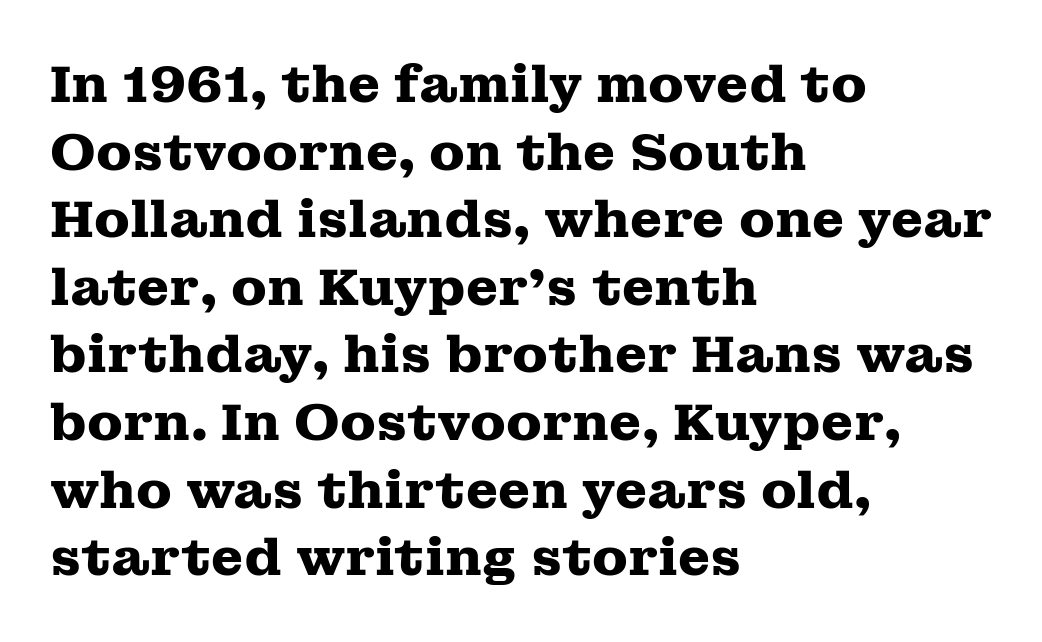
The image shows 52 px heavy, wide serif type, upright; set left-aligned, normal line spacing (1.3x), normal letter spacing, not underlined; medium stroke contrast and a medium x-height.
